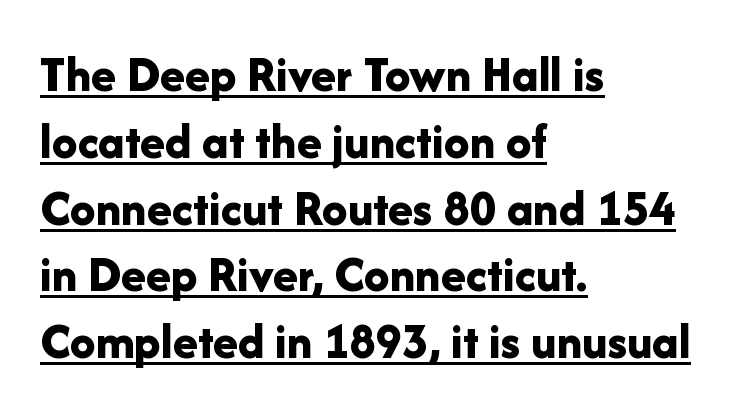
The image shows 51 px bold sans-serif type, upright; set left-aligned, normal line spacing (1.31x), normal letter spacing, underlined; low stroke contrast and a medium x-height.
